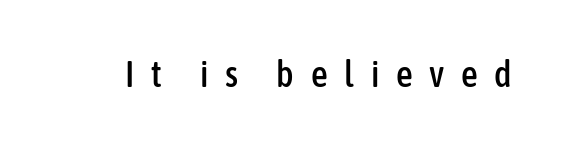
Q: Is the text italic (slanted)? A: No, it is upright.
Q: Is the typeface a serif or a sans-serif typeface? A: Sans-serif.
Q: Is the text underlined? A: No.
Q: Is the spacing between letters normal or unusually wide? A: Unusually wide.
Q: Width (condensed, normal, or wide)? A: Condensed.
Q: Stroke contrast? A: Low.
Q: x-height? A: Medium.
Q: Monospaced? A: No.
